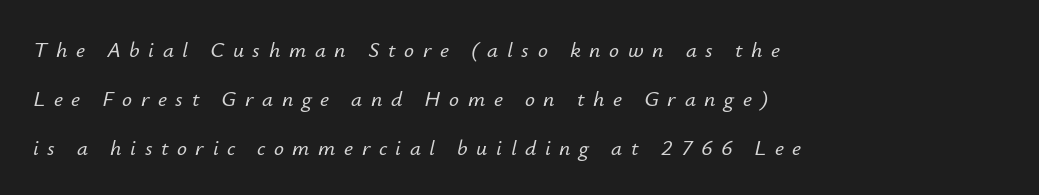
Q: Is the text italic (slanted)? A: Yes, it leans right by about 12 degrees.
Q: Is the text underlined? A: No.
Q: How is the paragraph aligned? A: Left-aligned.
Q: Is the spacing between letters normal or unusually wide? A: Unusually wide.
Q: Is the spacing between lines tight, normal or loose? A: Loose.
